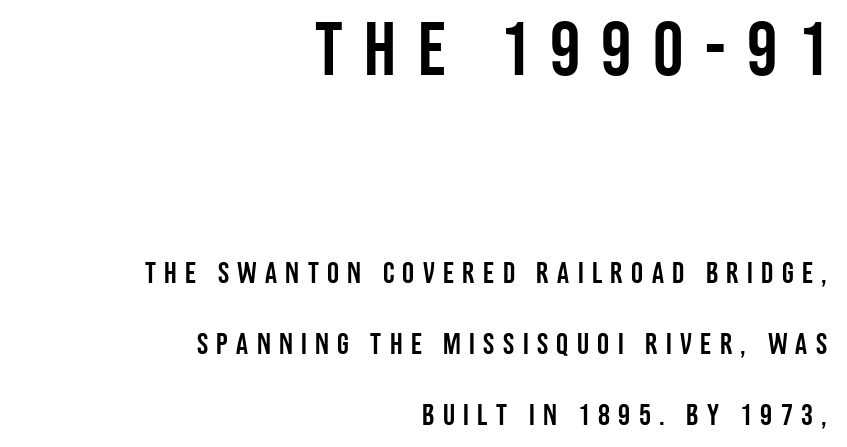
The text block is weighted toward the right margin, trailing off unevenly leftward. In this sample the first text group is rendered at the bigger scale. Note the varied advance widths — an 'i' is clearly narrower than an 'm'. Glyph-to-glyph distance is far greater than everyday printed text.
